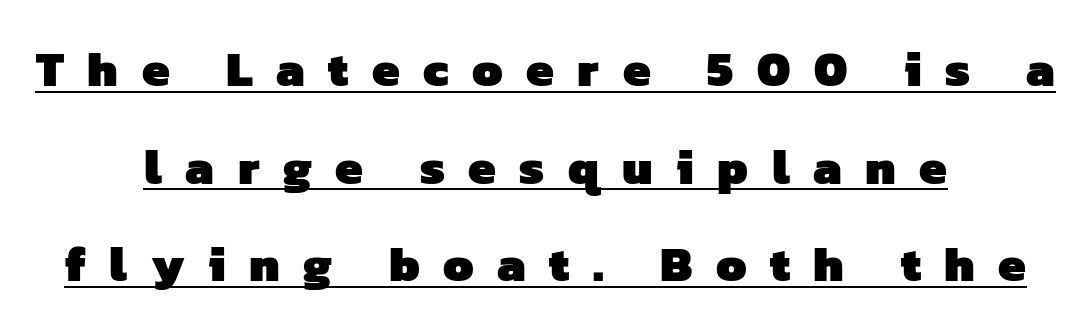
The image shows 49 px heavy sans-serif type; set centered, loose line spacing (1.99x), unusually wide letter spacing (+0.48 em), underlined; low stroke contrast and a medium x-height.
